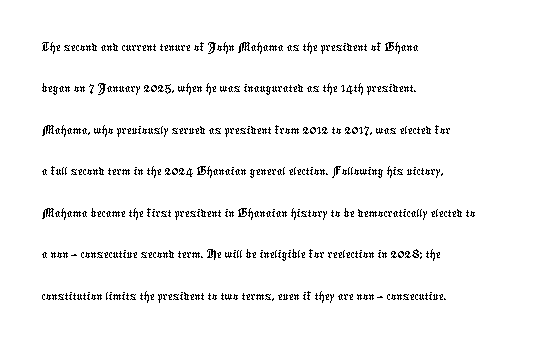
{"serif": "no", "width": "condensed", "stroke_contrast": "low", "x_height": "medium", "monospaced": "no", "underline": "no", "align": "left", "line_spacing": "normal", "line_spacing_ratio": 1.48, "letter_spacing": "normal", "letter_spacing_em": 0.0, "glyph_px": 28}
